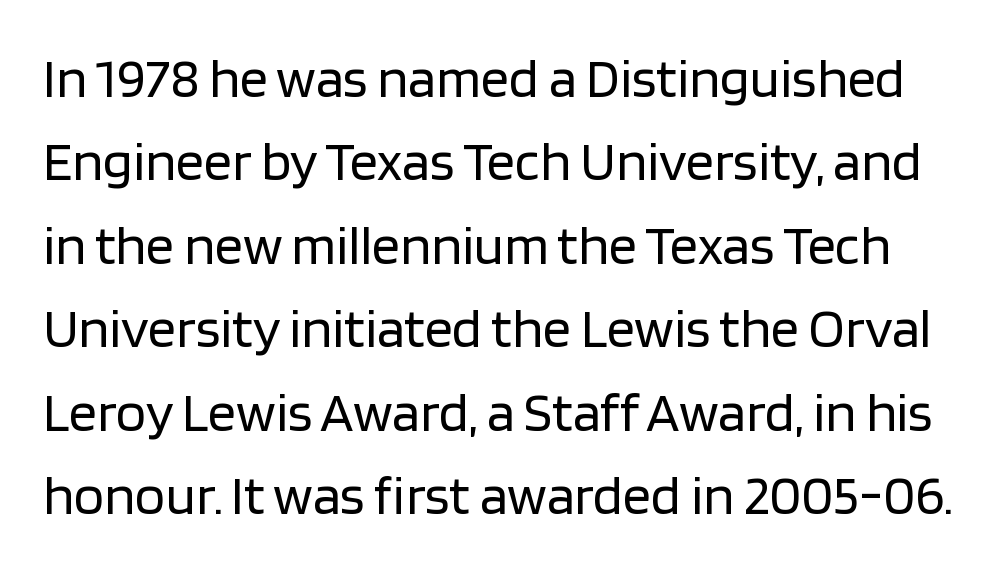
The image shows 56 px regular-weight sans-serif type, upright; set normal line spacing (1.49x), normal letter spacing, not underlined; low stroke contrast and a large x-height.
